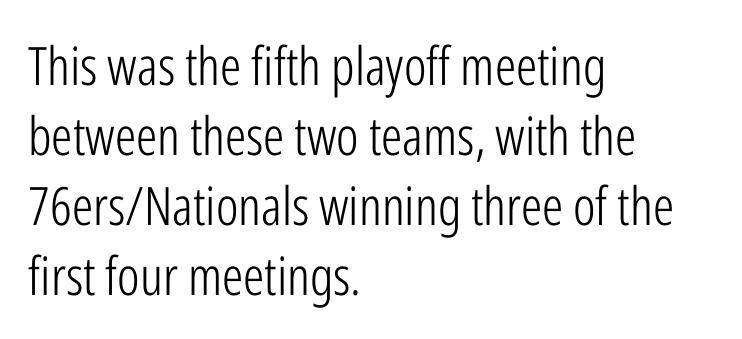
{"serif": "no", "italic": "no", "bold": "no", "weight": "light", "width": "condensed", "stroke_contrast": "low", "x_height": "medium", "monospaced": "no", "underline": "no", "align": "left", "line_spacing": "normal", "line_spacing_ratio": 1.32, "letter_spacing": "normal", "letter_spacing_em": 0.0, "glyph_px": 53}
